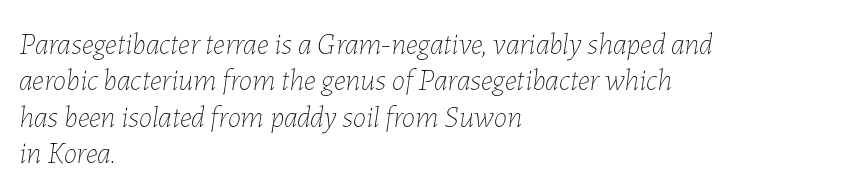
The image shows 30 px thin type, italic (leaning right); set left-aligned, line spacing 1.21x, normal letter spacing, not underlined; low stroke contrast and a medium x-height.
